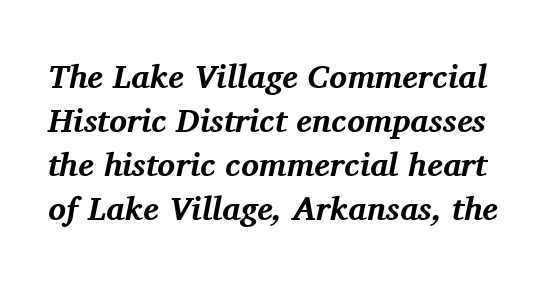
The image shows 33 px bold serif type, italic (leaning right); set normal line spacing (1.33x), normal letter spacing, not underlined; medium stroke contrast and a medium x-height.
